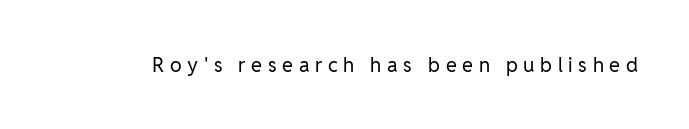
The image shows 20 px text type, upright; set unusually wide letter spacing (+0.28 em), not underlined.
